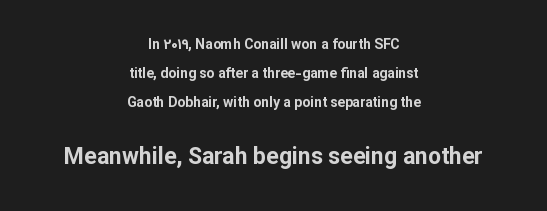
The type sits square on the baseline with zero lean. Between one letter and the next there's only the usual sliver of space. Is the type bold? Yes — the strokes are clearly thick and heavy. Loosely led — the rows are spread out. Bare-footed words on every line. The letters in the lower block stand taller than those in the block above.
